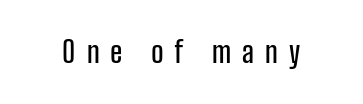
{"serif": "no", "italic": "no", "width": "condensed", "stroke_contrast": "low", "x_height": "medium", "monospaced": "no", "underline": "no", "letter_spacing": "wide", "letter_spacing_em": 0.38, "glyph_px": 29}
